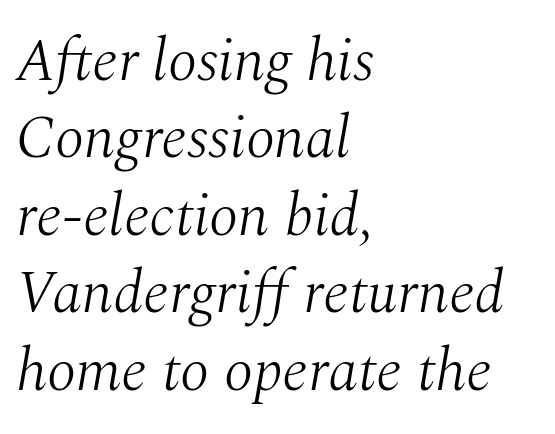
{"serif": "yes", "italic": "yes", "lean": "right", "slant_degrees": 10, "bold": "no", "weight": "light", "width": "normal", "stroke_contrast": "medium", "x_height": "medium", "monospaced": "no", "underline": "no", "align": "left", "line_spacing": "normal", "line_spacing_ratio": 1.29, "letter_spacing": "normal", "letter_spacing_em": 0.0, "glyph_px": 60}
